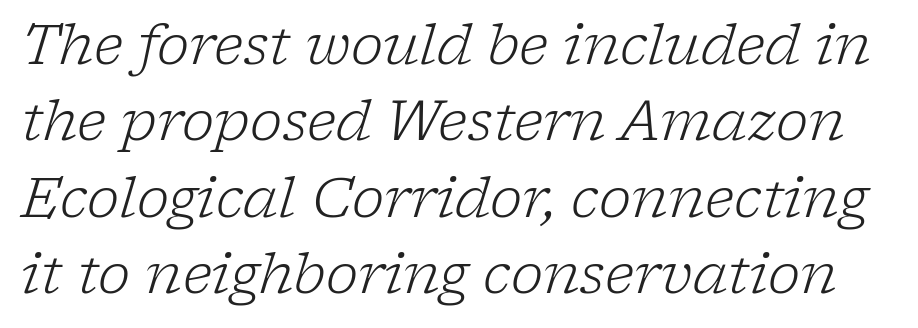
The image shows 55 px light serif type, italic (leaning right); set normal line spacing (1.39x), normal letter spacing, not underlined; low stroke contrast and a medium x-height.
